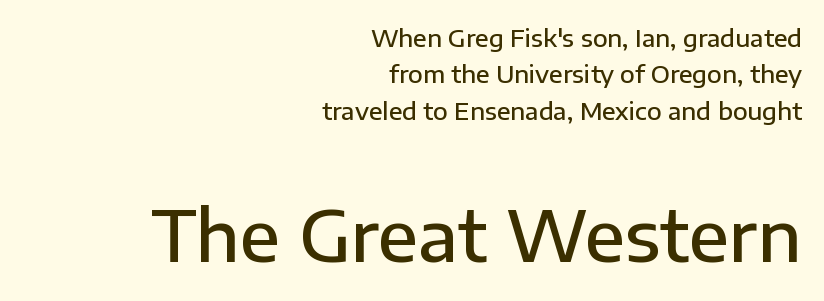
Q: Is the text bold? A: Semi-bold.
Q: Is the text italic (slanted)? A: No, it is upright.
Q: Is the typeface a serif or a sans-serif typeface? A: Sans-serif.
Q: Is the text underlined? A: No.
Q: How is the paragraph aligned? A: Right-aligned.
Q: Is the spacing between letters normal or unusually wide? A: Normal.
Q: Is the spacing between lines tight, normal or loose? A: Normal.
Q: Which block of text is set in a larger size, the first (top) or the second (bottom)? A: The second (bottom) one.
Q: Width (condensed, normal, or wide)? A: Normal.
Q: Stroke contrast? A: Low.
Q: x-height? A: Medium.
Q: Monospaced? A: No.
